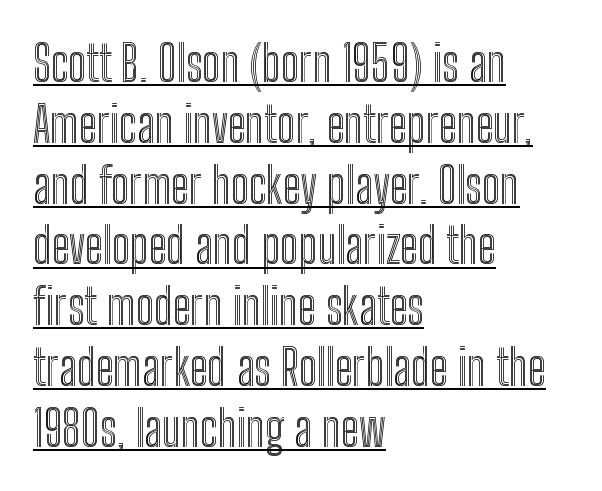
The image shows 49 px condensed type, upright; set left-aligned, line spacing 1.24x, normal letter spacing, underlined; a medium x-height.
